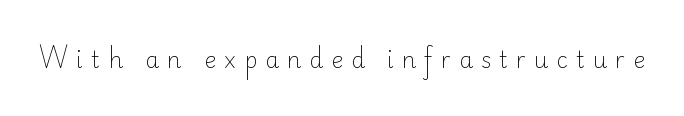
Q: Is the text bold? A: No.
Q: Is the text italic (slanted)? A: No, it is upright.
Q: Is the text underlined? A: No.
Q: Is the spacing between letters normal or unusually wide? A: Unusually wide.
